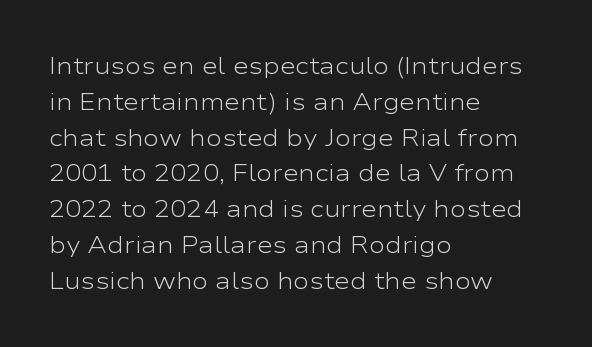
The image shows 24 px text type, upright; set left-aligned, normal line spacing (1.49x), normal letter spacing, not underlined.
